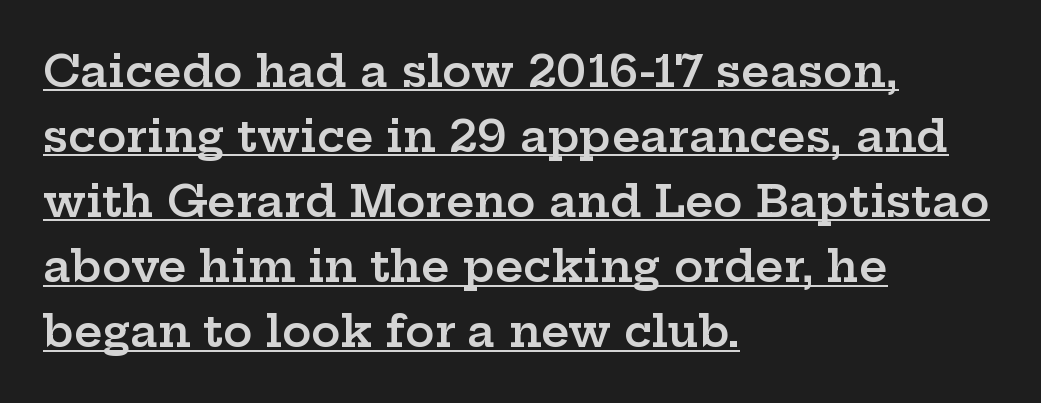
The image shows 44 px semibold, wide serif type, upright; set left-aligned, normal line spacing (1.48x), normal letter spacing, underlined; low stroke contrast and a medium x-height.
